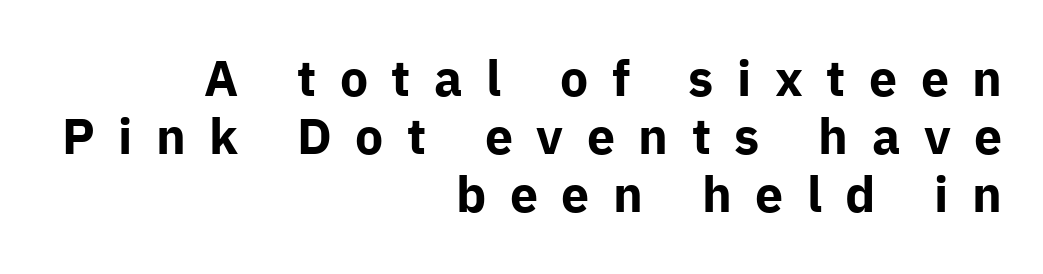
Someone cranked the tracking dial way up on this one. Quick note: underline off. A flush-right, rag-left setting is used for this passage. Each letter's strokes conclude bluntly, with no projecting serifs. Thick stems and heavy bowls — unmistakably bold.
